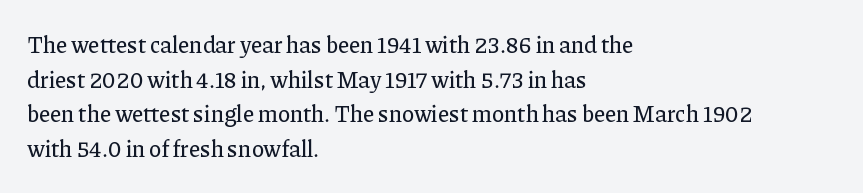
Students, observe: this is what conventionally led text looks like. Has an underline been added? It has not. Words appear dense and cohesive because spacing is normal. If you drew a ruler down the left edge, every line would touch it.
